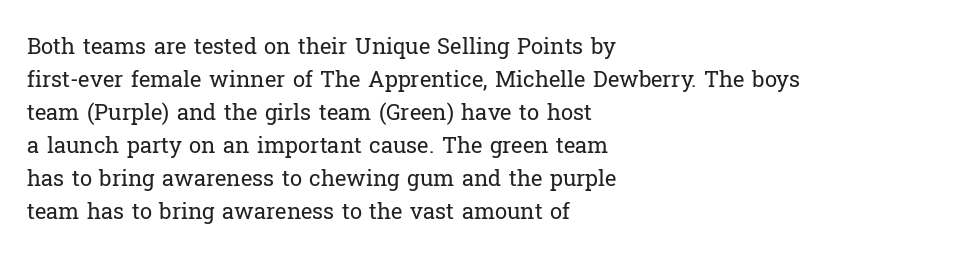
In terms of leading, this rendering sits right in the middle. Quick note: not italic, upright. Stems here are at most as thick as an everyday book face. Letter spacing: default.
